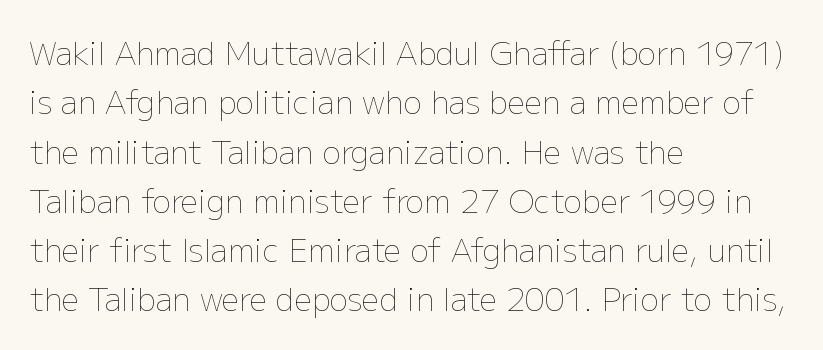
{"italic": "no", "bold": "no", "weight": "thin", "width": "normal", "stroke_contrast": "low", "x_height": "medium", "monospaced": "no", "underline": "no", "align": "left", "line_spacing": "normal", "line_spacing_ratio": 1.59, "letter_spacing": "normal", "letter_spacing_em": 0.0, "glyph_px": 31}
